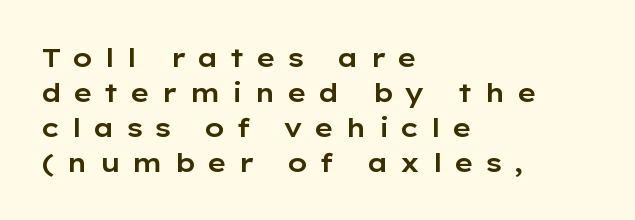
{"italic": "no", "underline": "no", "align": "left", "line_spacing": "normal", "line_spacing_ratio": 1.34, "letter_spacing": "wide", "letter_spacing_em": 0.41, "glyph_px": 26}
